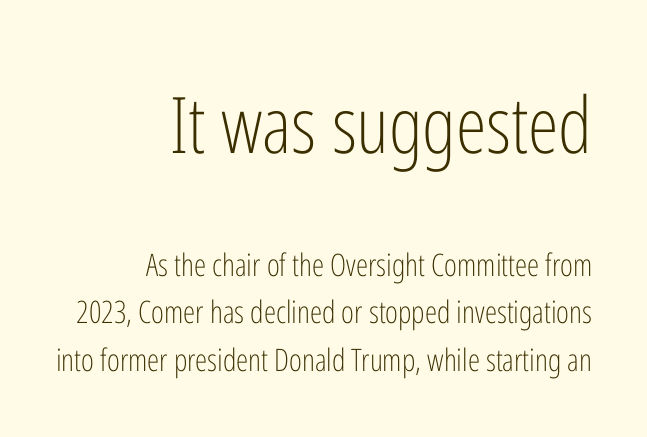
Q: Is the text bold? A: No.
Q: Is the text italic (slanted)? A: No, it is upright.
Q: Is the typeface a serif or a sans-serif typeface? A: Sans-serif.
Q: Is the text underlined? A: No.
Q: How is the paragraph aligned? A: Right-aligned.
Q: Is the spacing between letters normal or unusually wide? A: Normal.
Q: Is the spacing between lines tight, normal or loose? A: Normal.
Q: Which block of text is set in a larger size, the first (top) or the second (bottom)? A: The first (top) one.
Q: Width (condensed, normal, or wide)? A: Condensed.
Q: Stroke contrast? A: Low.
Q: x-height? A: Medium.
Q: Monospaced? A: No.
